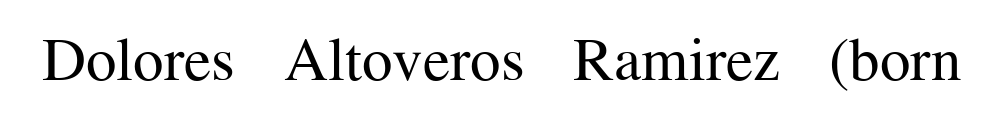
Think of a printed novel: that variable character pitch is what you see here. Unlike a clean sans, this face finishes its strokes with serifs. Compared with typical body copy, the letter spacing here is the same. Is this a heavy cut? Hardly; it is regular or lighter. When letters stand straight like this, we call the style roman or upright. The area under the type is left untouched.
